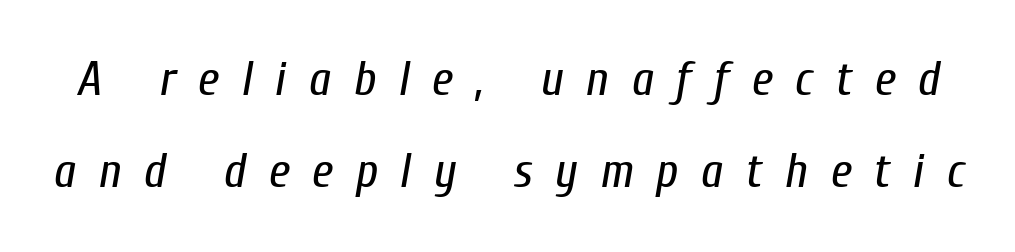
The image shows 48 px regular-weight, condensed type, italic (leaning right); set loose line spacing (1.91x), unusually wide letter spacing (+0.47 em), not underlined; low stroke contrast and a medium x-height.
